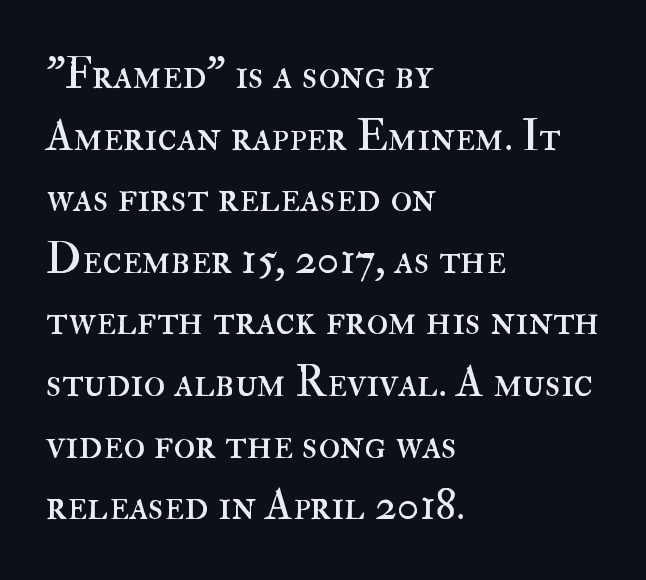
The image shows 44 px regular-weight type, upright; set left-aligned, normal line spacing (1.4x), normal letter spacing, not underlined; high stroke contrast and a small x-height.
